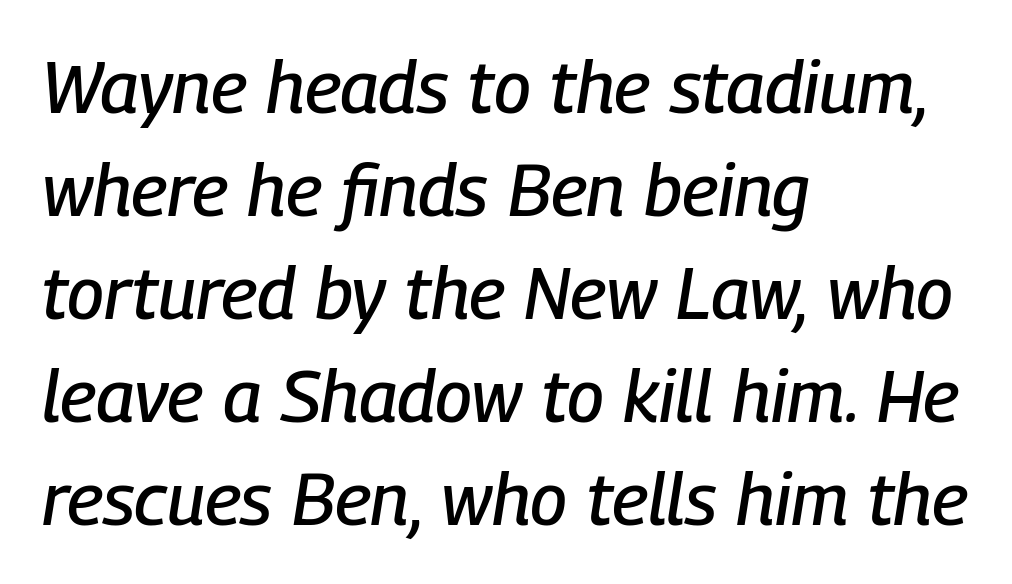
Plain, unruled lines of type. Is there much room between lines? A standard amount, neither cramped nor airy. There's an unmistakable incline to the writing here. These lines are rendered in a variable-pitch font. The rendering anchors every line to the left-hand side.
